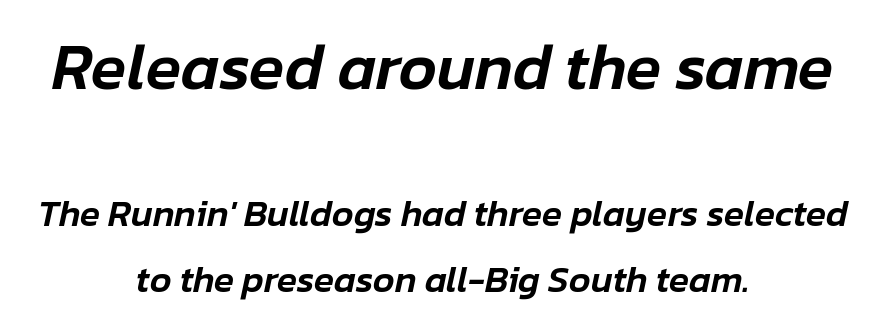
The image shows 65 px text type, italic (leaning right); set centered, line spacing 1.78x, normal letter spacing, not underlined; the first (top) block is 1.76x larger; low stroke contrast and a medium x-height.
